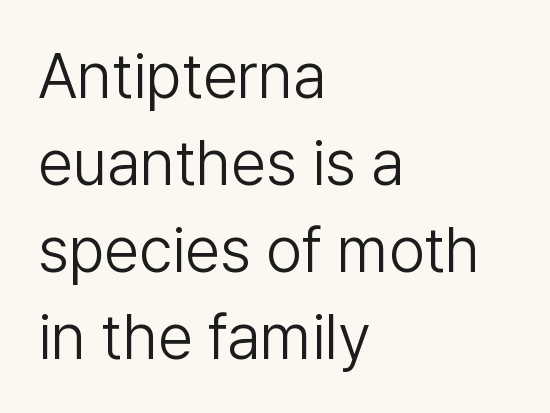
The image shows 63 px light sans-serif type, upright; set left-aligned, normal line spacing (1.38x), normal letter spacing, not underlined; low stroke contrast and a medium x-height.
